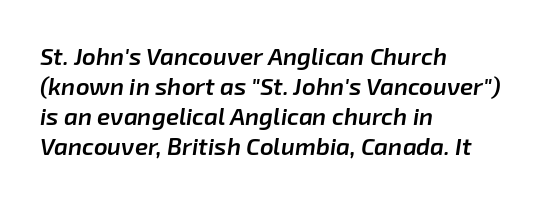
{"italic": "yes", "lean": "right", "slant_degrees": 8, "bold": "semi", "underline": "no", "align": "left", "line_spacing": "normal", "line_spacing_ratio": 1.25, "letter_spacing": "normal", "letter_spacing_em": 0.0, "glyph_px": 24}
